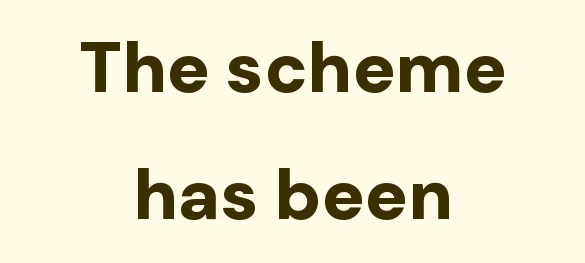
{"serif": "no", "italic": "no", "bold": "yes", "weight": "bold", "width": "normal", "stroke_contrast": "low", "x_height": "medium", "monospaced": "no", "underline": "no", "align": "center", "line_spacing_ratio": 1.79, "letter_spacing": "normal", "letter_spacing_em": 0.0, "glyph_px": 71}
